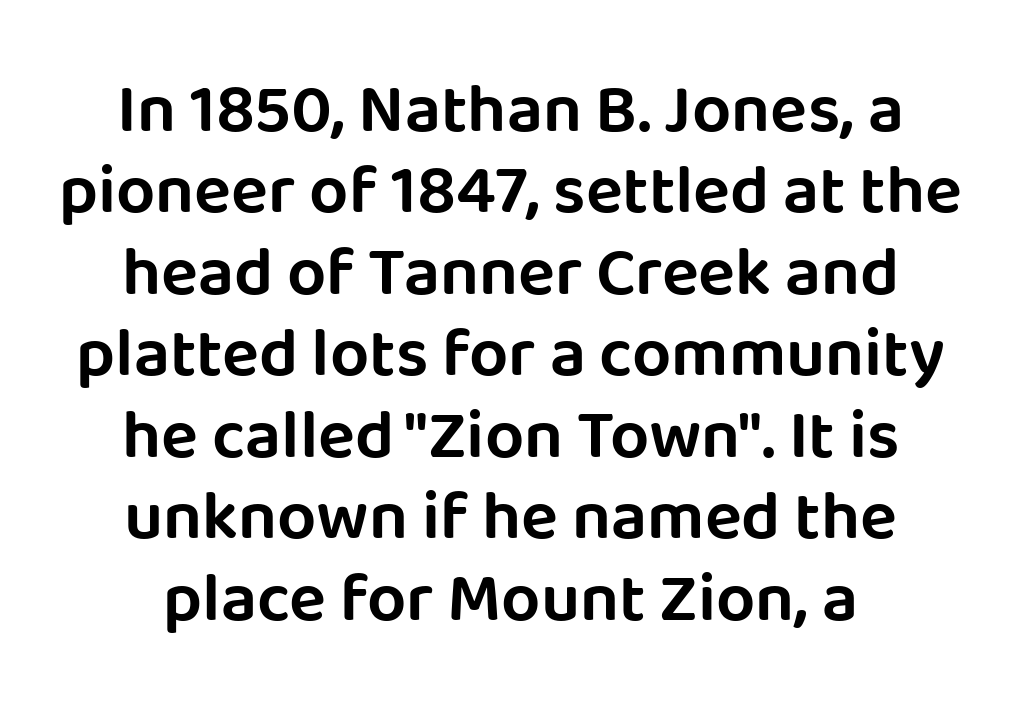
The image shows 69 px sans-serif type, upright; set centered, line spacing 1.18x, normal letter spacing, not underlined; low stroke contrast and a large x-height.
